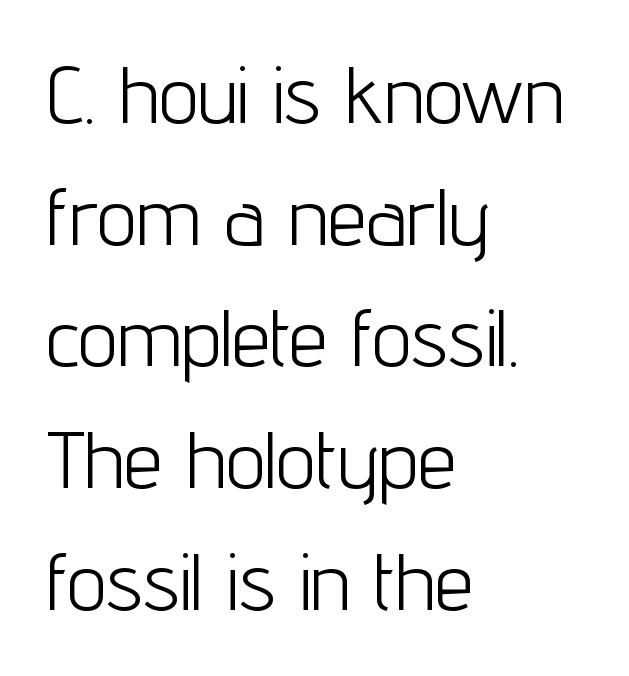
The image shows 79 px light, condensed sans-serif type, upright; set left-aligned, normal line spacing (1.54x), normal letter spacing, not underlined; low stroke contrast and a medium x-height.
